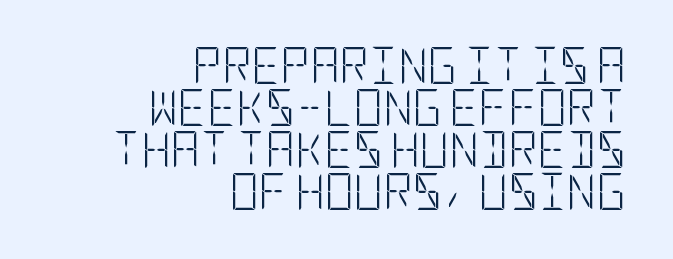
Q: Is the text bold? A: No.
Q: Is the text italic (slanted)? A: No, it is upright.
Q: Is the typeface a serif or a sans-serif typeface? A: Sans-serif.
Q: Is the text underlined? A: No.
Q: How is the paragraph aligned? A: Right-aligned.
Q: Is the spacing between letters normal or unusually wide? A: Normal.
Q: Width (condensed, normal, or wide)? A: Condensed.
Q: Stroke contrast? A: Low.
Q: x-height? A: Large.
